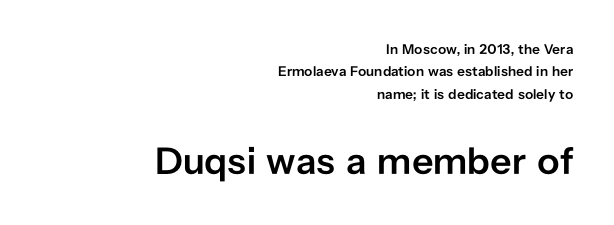
There is no visible air inserted between adjacent glyphs. Caption: semibold face, moderately heavy strokes. The type sits square on the baseline with zero lean. The passage shown begins with its smaller block and ends with its larger one.
